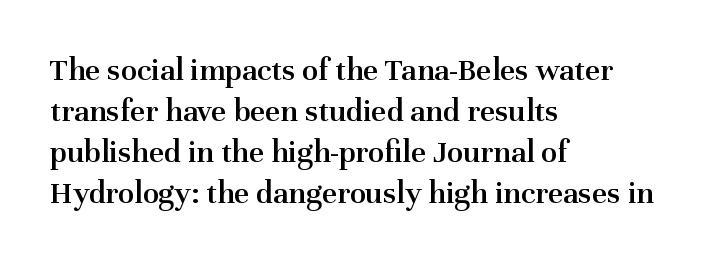
The image shows 33 px semibold serif type, upright; set left-aligned, line spacing 1.24x, normal letter spacing, not underlined; medium stroke contrast and a medium x-height.
